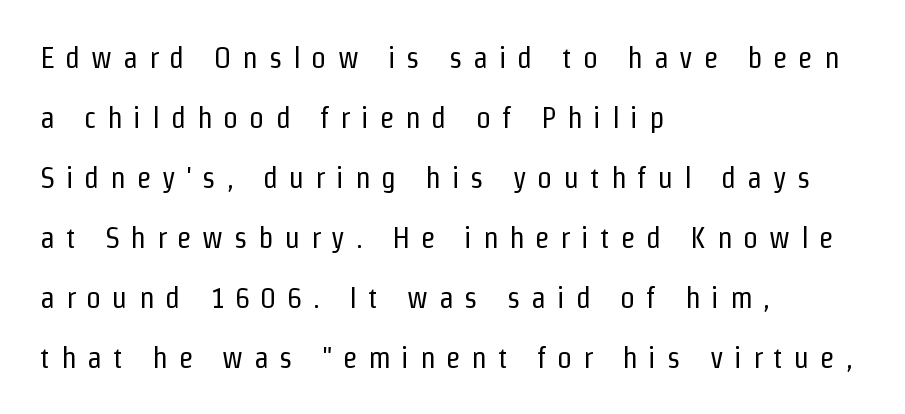
{"serif": "no", "italic": "no", "bold": "no", "weight": "regular", "width": "condensed", "stroke_contrast": "low", "x_height": "medium", "monospaced": "no", "underline": "no", "align": "left", "line_spacing": "loose", "line_spacing_ratio": 2.0, "letter_spacing": "wide", "letter_spacing_em": 0.36, "glyph_px": 30}
